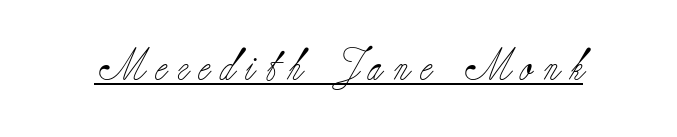
Font category for this specimen: serif. This rendering features underlined lettering. Note the varied advance widths — an 'i' is clearly narrower than an 'm'. Each word looks stretched out because of the extra space between its letters. Weight: in the light-to-regular range.
